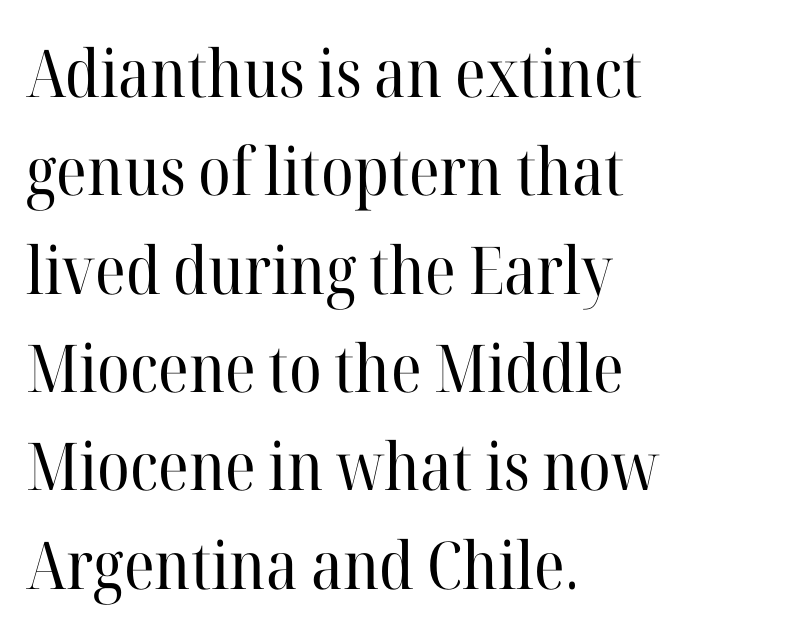
The image shows 66 px regular-weight serif type, upright; set left-aligned, normal line spacing (1.49x), normal letter spacing, not underlined; high stroke contrast and a medium x-height.
